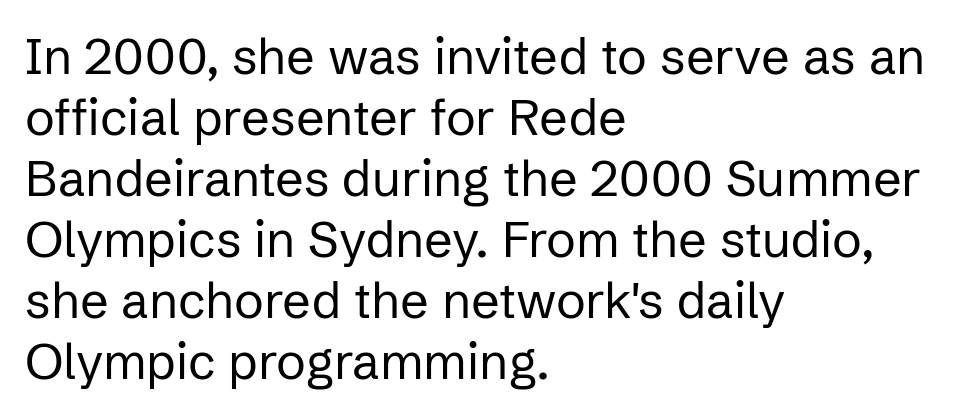
{"serif": "no", "italic": "no", "bold": "no", "weight": "regular", "width": "normal", "stroke_contrast": "low", "x_height": "medium", "monospaced": "no", "underline": "no", "align": "left", "line_spacing_ratio": 1.22, "letter_spacing": "normal", "letter_spacing_em": 0.0, "glyph_px": 50}
